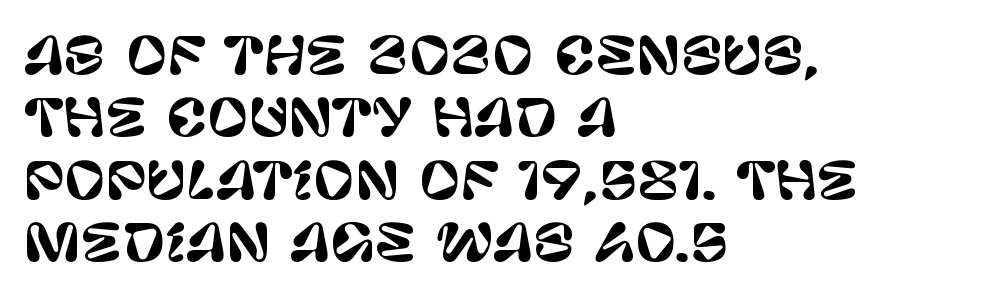
{"serif": "no", "width": "normal", "stroke_contrast": "low", "x_height": "large", "monospaced": "no", "underline": "no", "align": "left", "line_spacing": "normal", "line_spacing_ratio": 1.25, "letter_spacing": "normal", "letter_spacing_em": 0.0, "glyph_px": 50}
